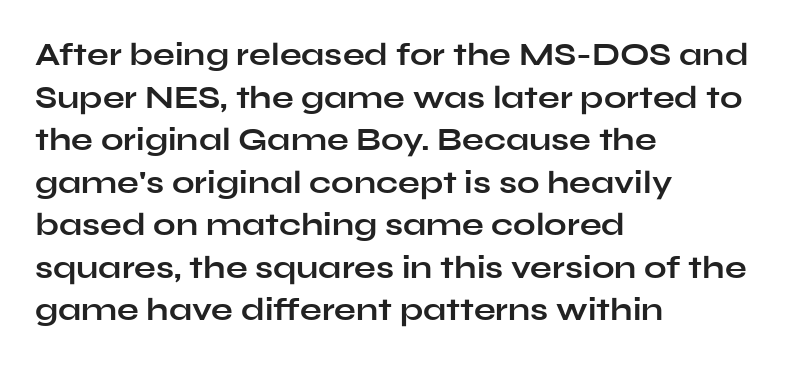
The image shows 32 px bold, wide sans-serif type, upright; set left-aligned, normal line spacing (1.33x), normal letter spacing, not underlined; low stroke contrast and a medium x-height.
